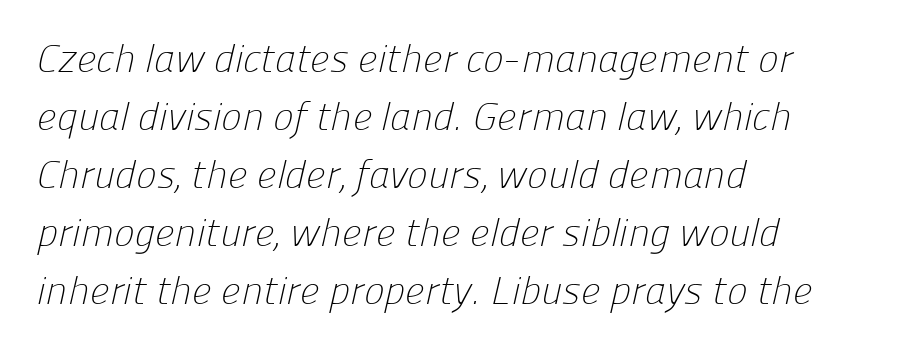
Q: Is the text bold? A: No.
Q: Is the typeface a serif or a sans-serif typeface? A: Sans-serif.
Q: Is the text underlined? A: No.
Q: How is the paragraph aligned? A: Left-aligned.
Q: Is the spacing between letters normal or unusually wide? A: Normal.
Q: Is the spacing between lines tight, normal or loose? A: Normal.
Q: Width (condensed, normal, or wide)? A: Normal.
Q: Stroke contrast? A: Low.
Q: x-height? A: Medium.
Q: Monospaced? A: No.
